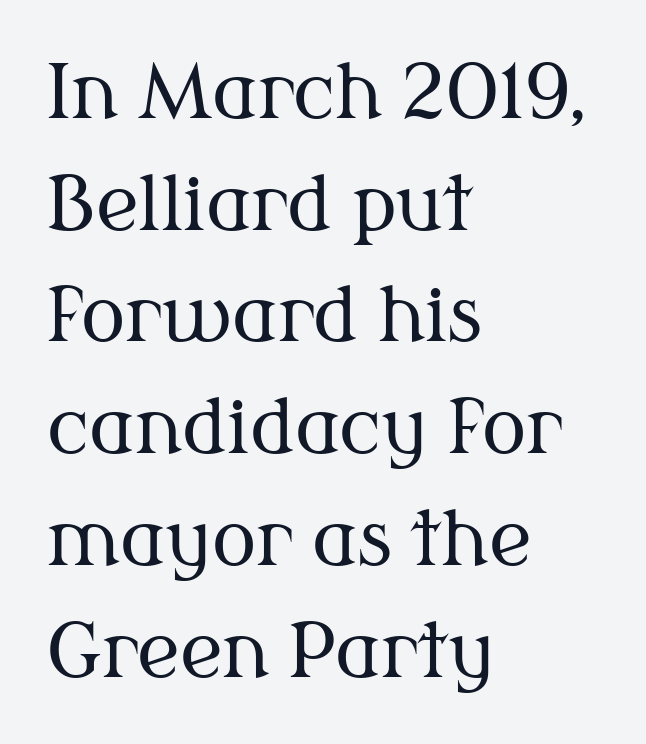
Q: Is the text bold? A: No.
Q: Is the text italic (slanted)? A: No, it is upright.
Q: Is the typeface a serif or a sans-serif typeface? A: Serif.
Q: Is the text underlined? A: No.
Q: How is the paragraph aligned? A: Left-aligned.
Q: Is the spacing between letters normal or unusually wide? A: Normal.
Q: Is the spacing between lines tight, normal or loose? A: Normal.
Q: Width (condensed, normal, or wide)? A: Normal.
Q: Stroke contrast? A: Medium.
Q: x-height? A: Medium.
Q: Monospaced? A: No.
